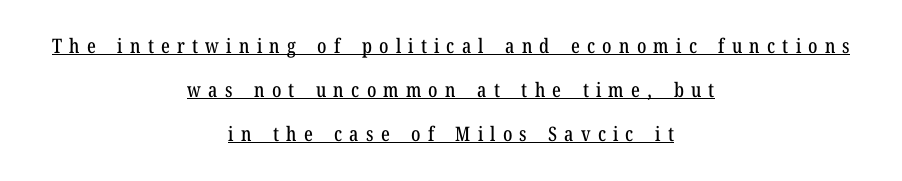
Somebody hit Ctrl+U on this one — the words are underlined. These lines stand farther apart than default settings would place them. Layout note: lines centered. Tracking value appears strongly positive — letters spread wide. This is the regular roman posture of the typeface.
